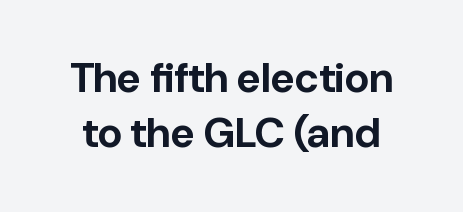
Grotesque or geometric, the face here clearly has no serifs. Baseline-to-baseline distance is the conventional proportion of letter height. Glance below the letters and you will spot only blank space. The typography opts for an upright posture over an oblique one. Here the designer chose a conventional face with non-uniform glyph widths. The rendering keeps characters at their native spacing.
